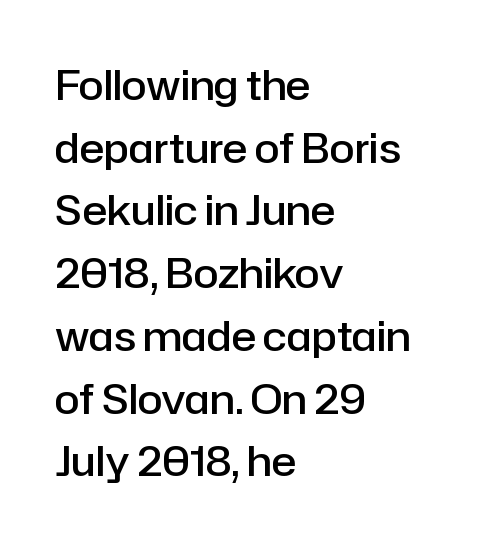
Each word holds together tightly as a unit, with standard inter-letter gaps. Notice how the passage keeps a crisp vertical edge on the left only. Check where the strokes stop: nothing finishes them off — pure sans. A somewhat darkened texture: the type is semibold rather than bold. Upright lettering throughout. The vertical gap from one line to the next is medium.
